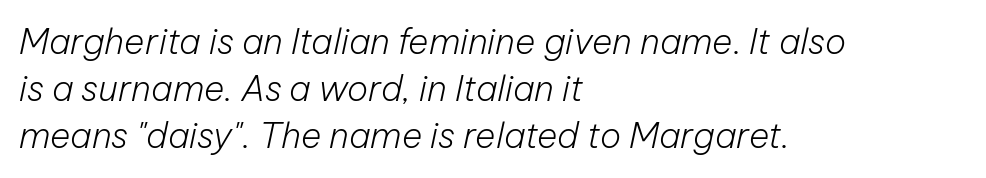
The image shows 35 px light type, italic (leaning right); set left-aligned, normal line spacing (1.35x), normal letter spacing, not underlined; low stroke contrast and a medium x-height.
